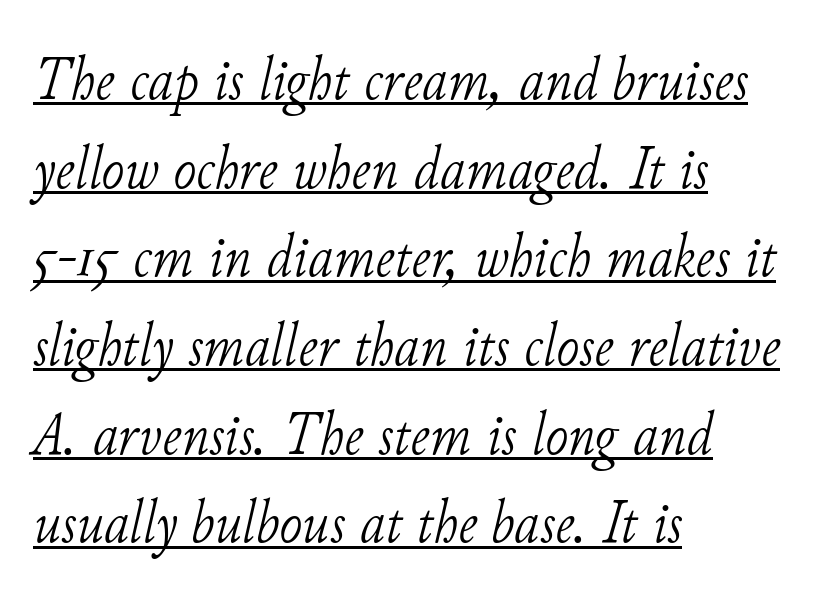
Q: Is the text bold? A: No.
Q: Is the text italic (slanted)? A: Yes, it leans right by about 11 degrees.
Q: Is the typeface a serif or a sans-serif typeface? A: Serif.
Q: Is the text underlined? A: Yes.
Q: How is the paragraph aligned? A: Left-aligned.
Q: Is the spacing between letters normal or unusually wide? A: Normal.
Q: Is the spacing between lines tight, normal or loose? A: Normal.
Q: Width (condensed, normal, or wide)? A: Normal.
Q: Stroke contrast? A: Low.
Q: x-height? A: Small.
Q: Monospaced? A: No.
